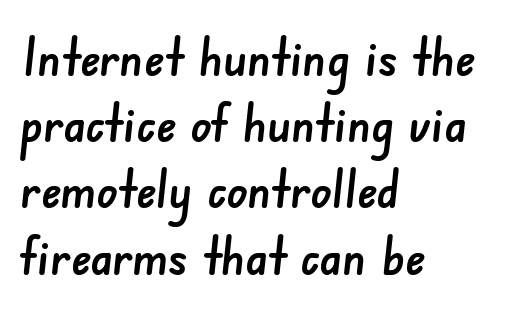
The image shows 53 px sans-serif type; set left-aligned, normal line spacing (1.25x), normal letter spacing, not underlined; low stroke contrast and a small x-height.
